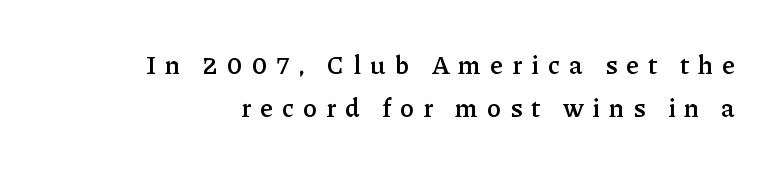
If you measured baseline to baseline, you'd find a middling distance. A semibold gives these letters moderate extra thickness, short of bold. Posture: upright roman. The zone under the glyphs is completely vacant.
